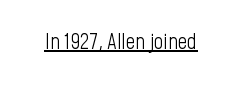
{"italic": "no", "bold": "no", "underline": "yes", "letter_spacing": "normal", "letter_spacing_em": 0.0, "glyph_px": 21}
